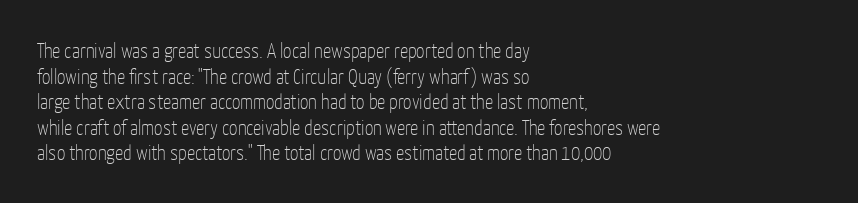
The image shows 21 px text type, upright; set left-aligned, line spacing 1.22x, normal letter spacing, not underlined.
